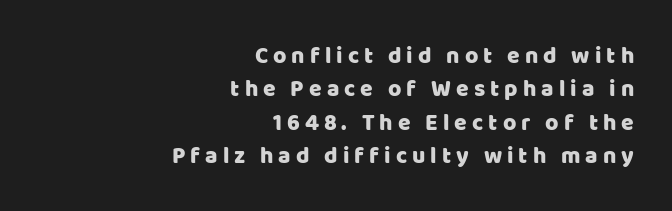
It's the straight-up-and-down kind of type. These lines have a slow, spaced-out rhythm from letter to letter. This rendering features lettering with no underline. The passage is arranged like a letterhead date or caption credit — flush right. How would I describe the line gaps? Plain and ordinary.
